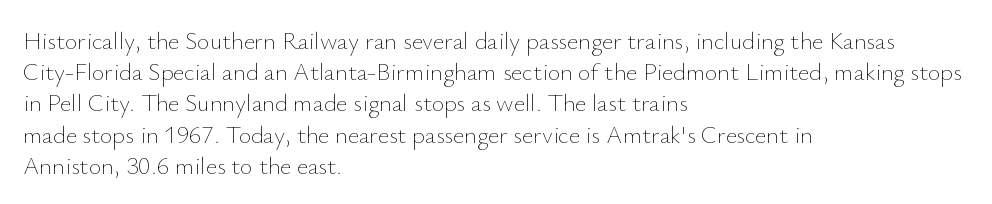
The image shows 24 px text type, upright; set left-aligned, normal line spacing (1.3x), normal letter spacing, not underlined.
